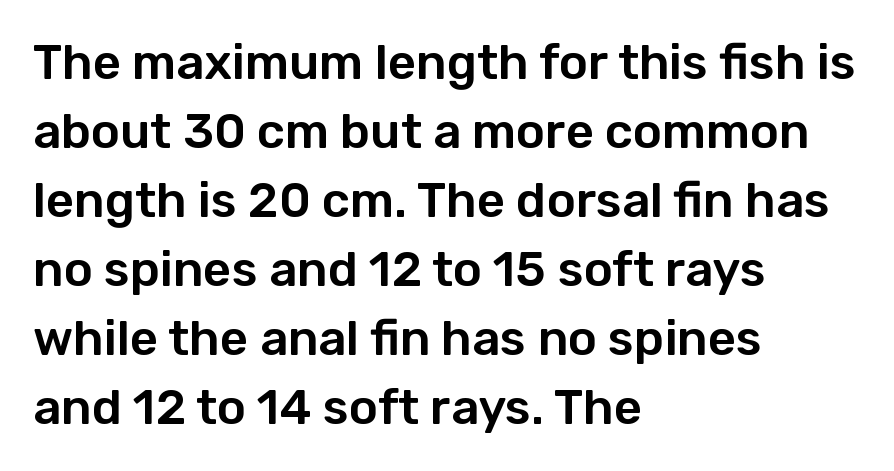
The paragraph shown leans on its left margin. Beneath every word, the page is bare. This is the regular roman posture of the typeface. Students, observe: this is what conventionally led text looks like. A typesetter would call this zero additional tracking.
